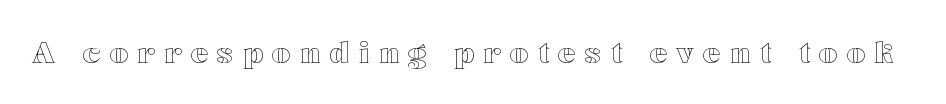
The image shows 29 px wide type, upright; set unusually wide letter spacing (+0.32 em), not underlined; a medium x-height.
